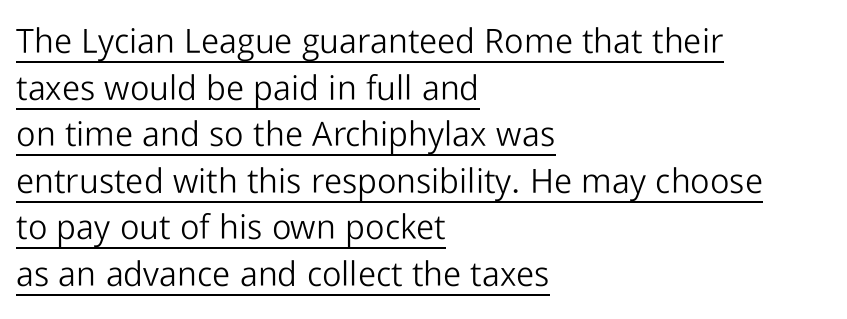
The letters advance in unequal steps, a hallmark of proportional type. Observe the ordinary spacing: letters are neighbours, not strangers. Weight: in the light-to-regular range. If you drew a line through each stem, it would be perfectly vertical. This sample is left-justified, so line endings fall wherever the words run out.
